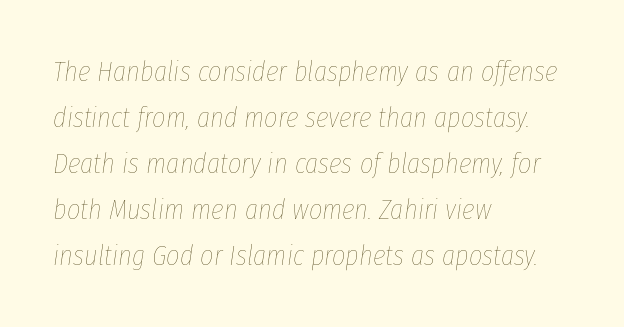
Stem width sits at or under what a default text font uses. Varying glyph widths throughout — classic text-font behaviour. The horizontal fit of the characters is conventional and even. Whoever set this chose a conventional vertical rhythm. A typesetter would mark this as italic.
